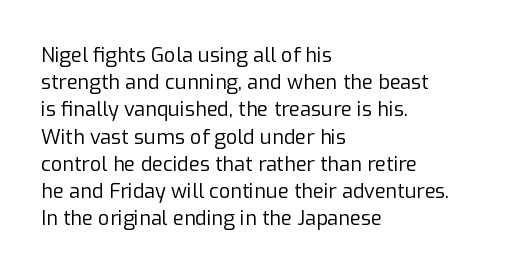
{"italic": "no", "bold": "no", "underline": "no", "align": "left", "line_spacing": "normal", "line_spacing_ratio": 1.36, "letter_spacing": "normal", "letter_spacing_em": 0.0, "glyph_px": 20}
